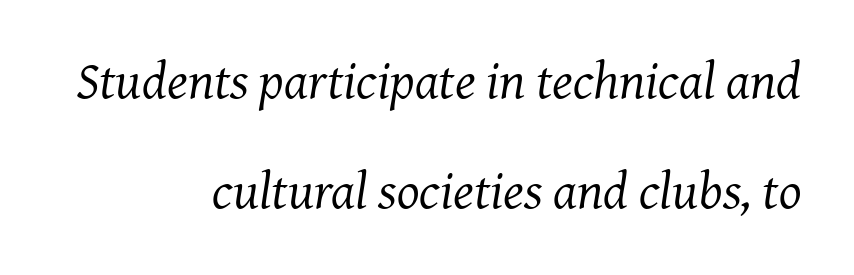
Q: Is the text bold? A: No.
Q: Is the text italic (slanted)? A: Yes, it leans right by about 7 degrees.
Q: Is the typeface a serif or a sans-serif typeface? A: Serif.
Q: Is the text underlined? A: No.
Q: How is the paragraph aligned? A: Right-aligned.
Q: Is the spacing between letters normal or unusually wide? A: Normal.
Q: Is the spacing between lines tight, normal or loose? A: Loose.
Q: Width (condensed, normal, or wide)? A: Normal.
Q: Stroke contrast? A: Medium.
Q: x-height? A: Medium.
Q: Monospaced? A: No.
